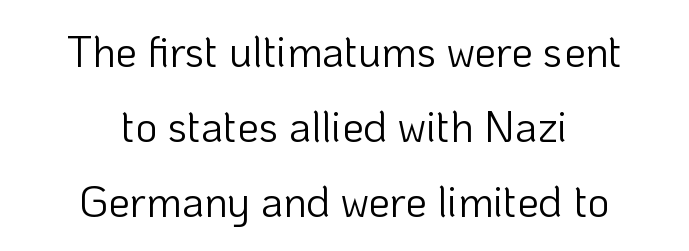
Q: Is the text bold? A: No.
Q: Is the text italic (slanted)? A: No, it is upright.
Q: Is the typeface a serif or a sans-serif typeface? A: Sans-serif.
Q: Is the text underlined? A: No.
Q: How is the paragraph aligned? A: Centered.
Q: Is the spacing between letters normal or unusually wide? A: Normal.
Q: Width (condensed, normal, or wide)? A: Normal.
Q: Stroke contrast? A: Low.
Q: x-height? A: Medium.
Q: Monospaced? A: No.
